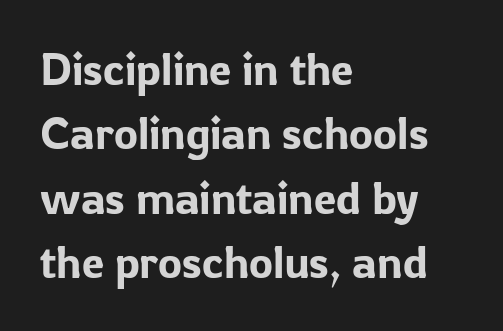
Here the designer chose a conventional face with non-uniform glyph widths. Line spacing here is normal. Check where the strokes stop: nothing finishes them off — pure sans. The tracking reads as untouched default to a designer's eye. This is the regular roman posture of the typeface.
